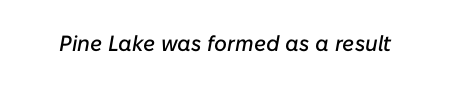
Q: Is the text italic (slanted)? A: Yes, it leans right by about 10 degrees.
Q: Is the text underlined? A: No.
Q: Is the spacing between letters normal or unusually wide? A: Normal.
